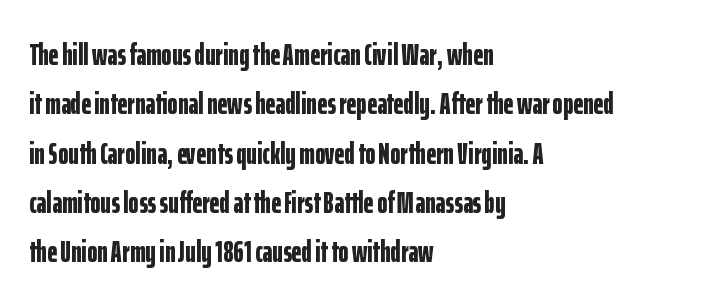
Q: Is the text bold? A: Yes.
Q: Is the text italic (slanted)? A: No, it is upright.
Q: Is the typeface a serif or a sans-serif typeface? A: Sans-serif.
Q: Is the text underlined? A: No.
Q: How is the paragraph aligned? A: Left-aligned.
Q: Is the spacing between letters normal or unusually wide? A: Normal.
Q: Is the spacing between lines tight, normal or loose? A: Normal.
Q: Width (condensed, normal, or wide)? A: Condensed.
Q: Stroke contrast? A: Low.
Q: x-height? A: Medium.
Q: Monospaced? A: No.
